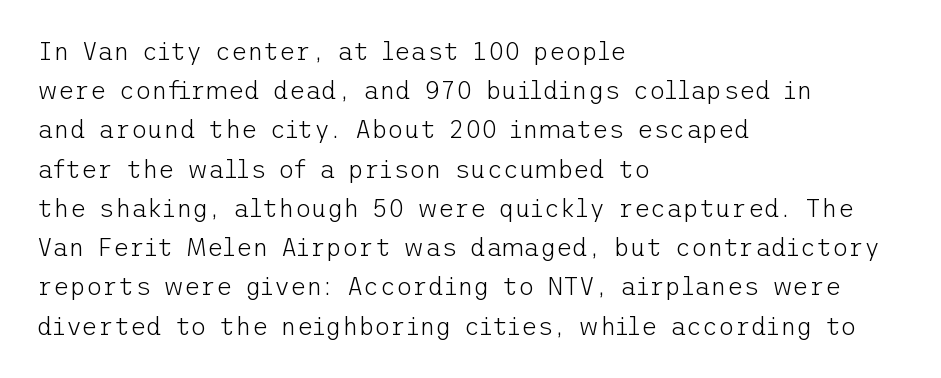
Is this a heavy cut? Hardly; it is regular or lighter. In CSS terms this would be text-align: left. Words appear dense and cohesive because spacing is normal. The gap between lines stays unmarked. Reading down the column, the eye jumps a familiar distance to each next line. This is roman type, the default non-slanted kind.
